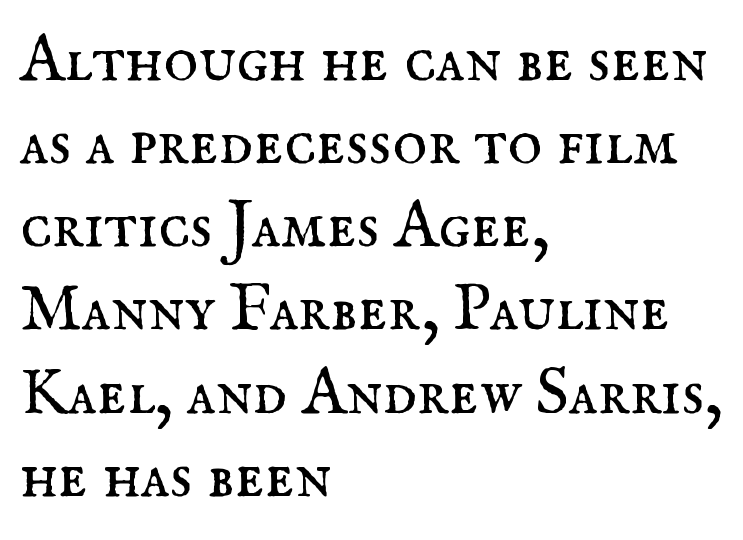
Only glyphs here, with clear space below each row. The letters advance in unequal steps, a hallmark of proportional type. This sample uses an upright cut, with every glyph sitting square on the baseline. Successive baselines arrive at the customary interval. Heaviness? Minimal to ordinary, like unemphasized prose. This sample uses a serif face.
